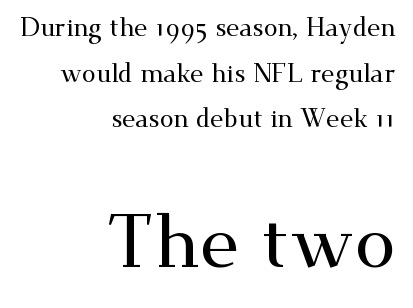
{"serif": "yes", "italic": "no", "width": "wide", "stroke_contrast": "medium", "x_height": "small", "monospaced": "no", "underline": "no", "align": "right", "line_spacing_ratio": 1.83, "letter_spacing": "normal", "letter_spacing_em": 0.0, "larger_block": "second", "size_ratio": 2.96, "glyph_px": 74}
